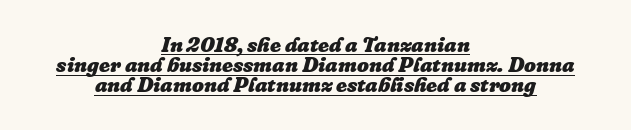
The image shows 21 px bold type, italic (leaning right); set centered, tight line spacing (0.96x), normal letter spacing, underlined.
